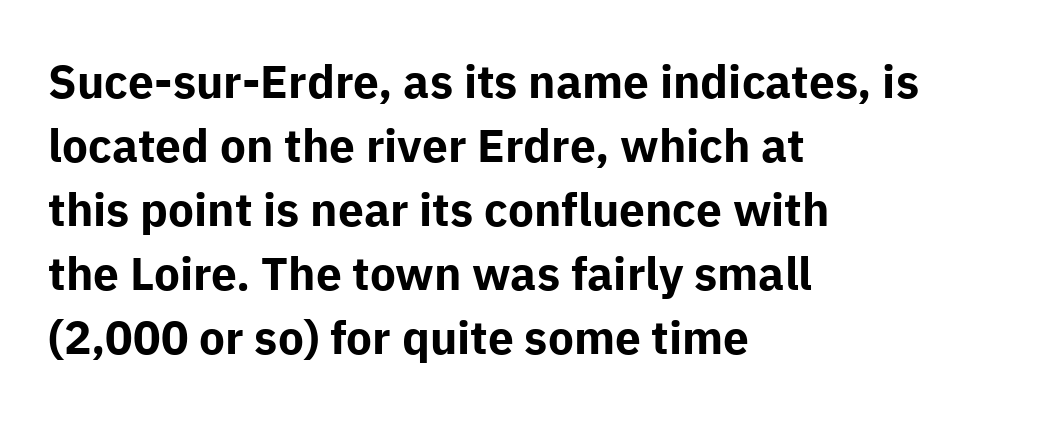
The image shows 46 px bold sans-serif type, upright; set left-aligned, normal line spacing (1.39x), normal letter spacing, not underlined; low stroke contrast and a medium x-height.
